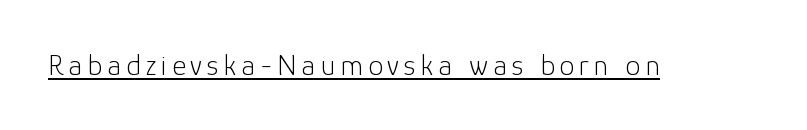
Spacing verdict: proportional, widths tailored to each character. Weight class: somewhere from thin through regular. Quick note: not italic, upright. Like a heading marked for emphasis, these lines bear an underscore. The type family on display is of the sans-serif kind.
